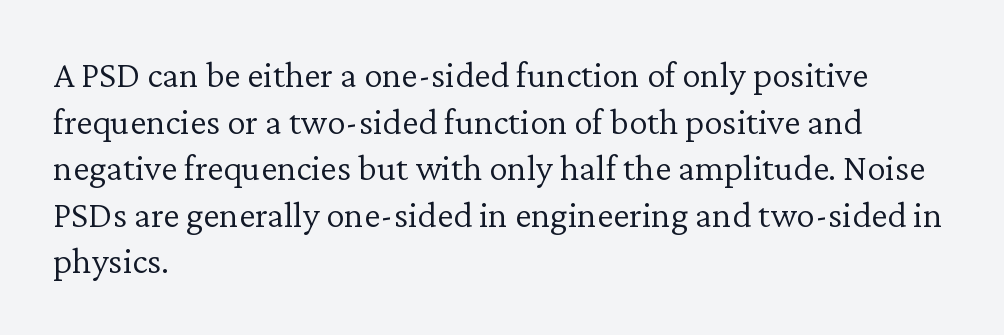
The image shows 37 px light serif type, upright; set left-aligned, normal line spacing (1.26x), normal letter spacing, not underlined; low stroke contrast and a medium x-height.
